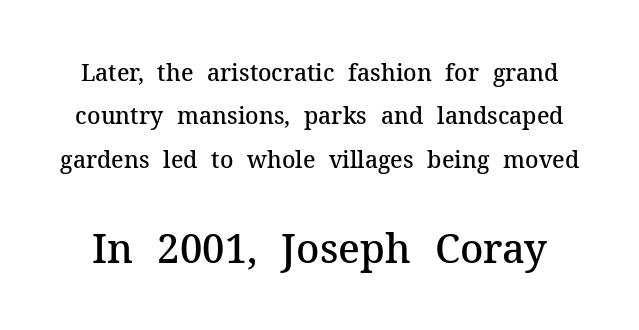
{"serif": "yes", "italic": "no", "bold": "semi", "weight": "semibold", "width": "normal", "stroke_contrast": "medium", "x_height": "medium", "monospaced": "no", "underline": "no", "line_spacing_ratio": 1.89, "letter_spacing": "normal", "letter_spacing_em": 0.0, "larger_block": "second", "size_ratio": 1.74, "glyph_px": 40}
